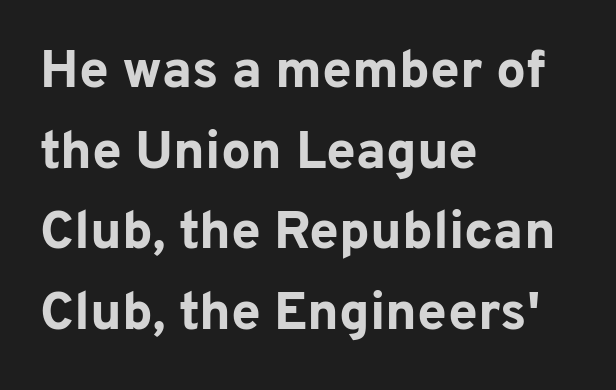
The image shows 53 px bold sans-serif type, upright; set left-aligned, normal line spacing (1.52x), normal letter spacing, not underlined; low stroke contrast and a medium x-height.
